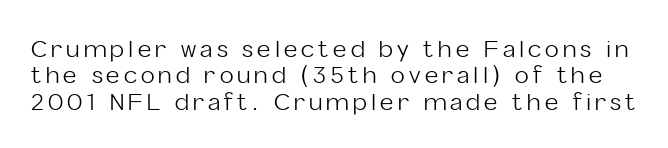
The image shows 23 px text type, upright; set tight line spacing (1.15x), not underlined.
